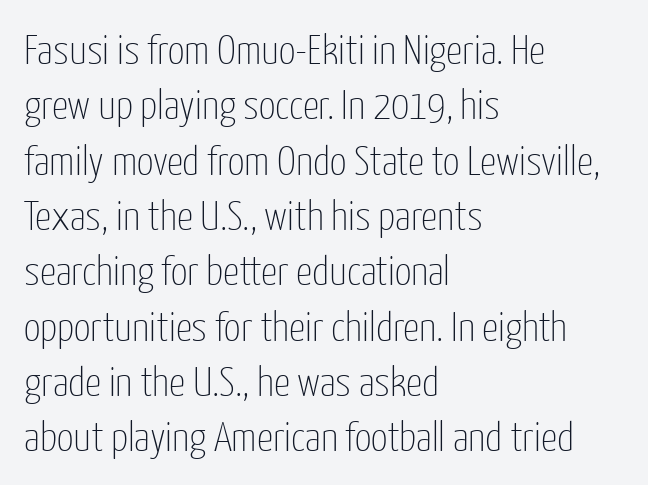
{"serif": "no", "italic": "no", "bold": "no", "weight": "thin", "width": "condensed", "stroke_contrast": "low", "x_height": "medium", "monospaced": "no", "underline": "no", "align": "left", "line_spacing": "normal", "line_spacing_ratio": 1.35, "letter_spacing": "normal", "letter_spacing_em": 0.0, "glyph_px": 41}
